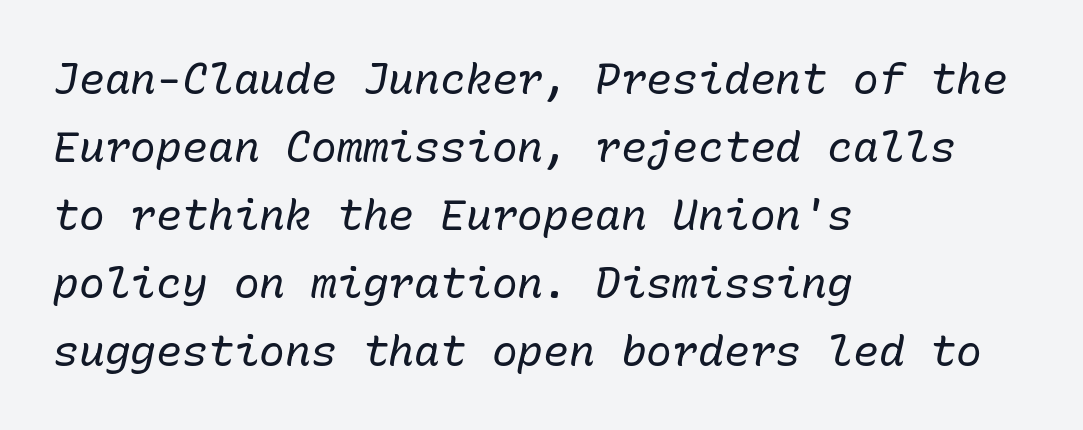
The image shows 43 px regular-weight type, italic (leaning right), monospaced; set left-aligned, normal line spacing (1.58x), normal letter spacing, not underlined; low stroke contrast and a medium x-height.
